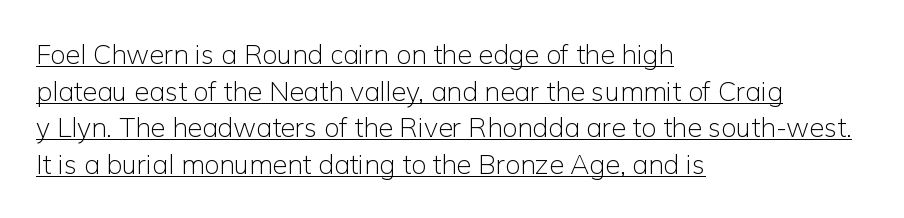
The letters stand straight up with perfectly vertical stems. Does a line run under the words? Yes, clearly. These lines are set flush left with a ragged right edge. Short note: letters normally spaced. Honestly, the row spacing looks completely unremarkable. Weight: not bold — regular or lighter.
